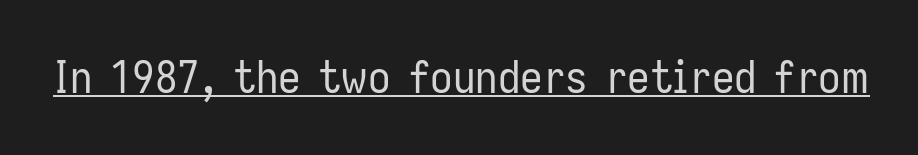
{"serif": "no", "italic": "no", "bold": "no", "weight": "regular", "width": "condensed", "stroke_contrast": "low", "x_height": "medium", "monospaced": "no", "underline": "yes", "letter_spacing": "normal", "letter_spacing_em": 0.0, "glyph_px": 45}
